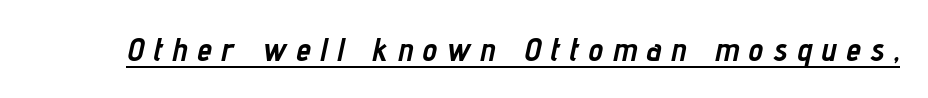
Q: Is the text bold? A: Yes.
Q: Is the text italic (slanted)? A: Yes, it leans right by about 12 degrees.
Q: Is the text underlined? A: Yes.
Q: Is the spacing between letters normal or unusually wide? A: Unusually wide.
Q: Width (condensed, normal, or wide)? A: Condensed.
Q: Stroke contrast? A: Low.
Q: x-height? A: Medium.
Q: Monospaced? A: No.
